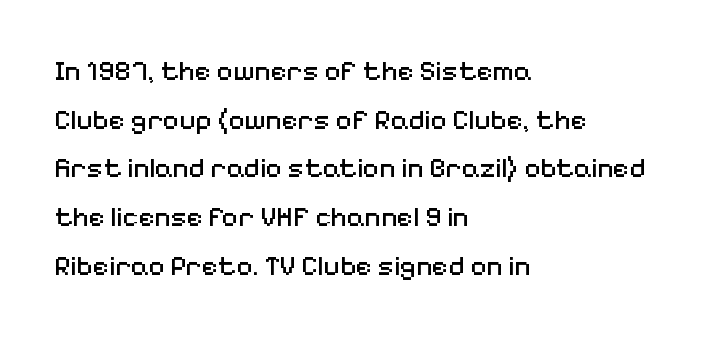
Examine the stroke ends and you'll find no serifs. Looks like regular typesetting: each glyph gets only the width it needs. A student would call this left alignment; a typographer would say flush left, rag right. A quiet, ordinary-to-light weight characterises the typeface. The space beneath each line is pristine and unruled.
